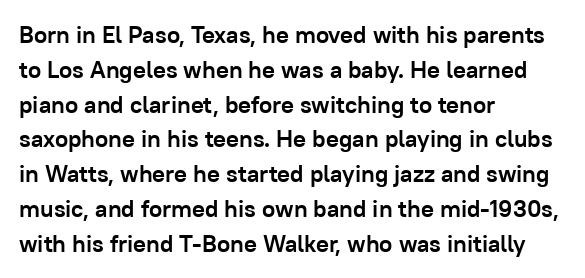
Q: Is the text bold? A: Yes.
Q: Is the text italic (slanted)? A: No, it is upright.
Q: Is the text underlined? A: No.
Q: How is the paragraph aligned? A: Left-aligned.
Q: Is the spacing between letters normal or unusually wide? A: Normal.
Q: Is the spacing between lines tight, normal or loose? A: Normal.
